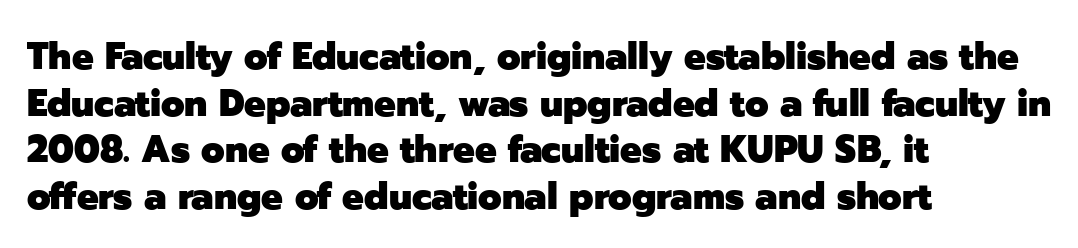
Q: Is the text bold? A: Yes.
Q: Is the text italic (slanted)? A: No, it is upright.
Q: Is the typeface a serif or a sans-serif typeface? A: Sans-serif.
Q: Is the text underlined? A: No.
Q: How is the paragraph aligned? A: Left-aligned.
Q: Is the spacing between letters normal or unusually wide? A: Normal.
Q: Width (condensed, normal, or wide)? A: Normal.
Q: Stroke contrast? A: Low.
Q: x-height? A: Medium.
Q: Monospaced? A: No.
